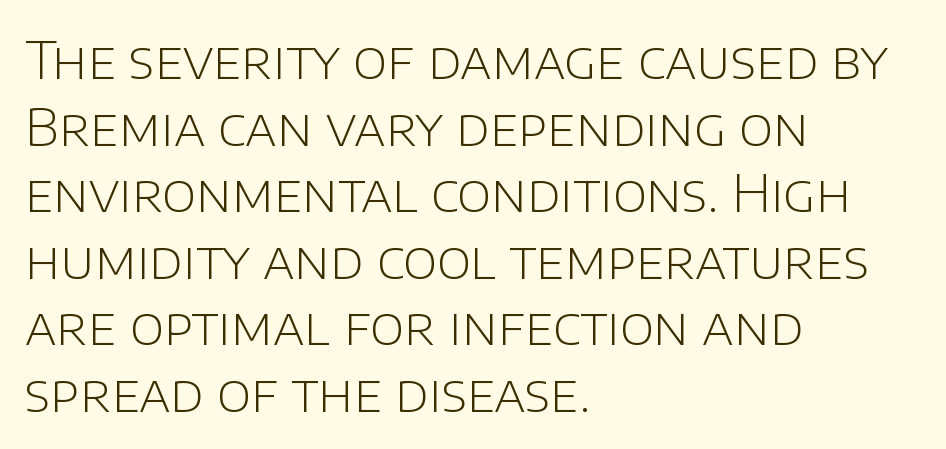
The image shows 52 px light sans-serif type, upright; set left-aligned, normal line spacing (1.28x), normal letter spacing, not underlined; low stroke contrast and a large x-height.
